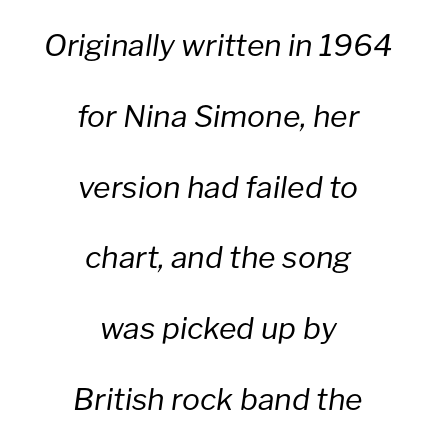
The image shows 30 px regular-weight type, italic (leaning right); set centered, loose line spacing (2.36x), normal letter spacing, not underlined; low stroke contrast and a medium x-height.
